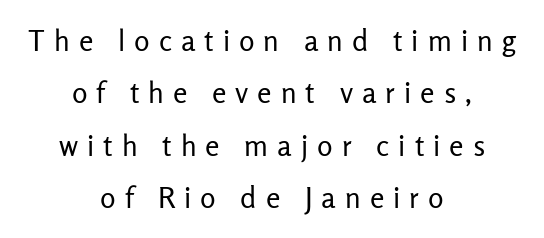
Between one letter and the next there's a generous, obvious gap. If you drew a line through each stem, it would be perfectly vertical. The setting favours the middle, as headings and verse often do. The letters advance in unequal steps, a hallmark of proportional type. These glyphs show unthickened strokes, regular width or finer. The typeface chosen for these lines omits serifs.
